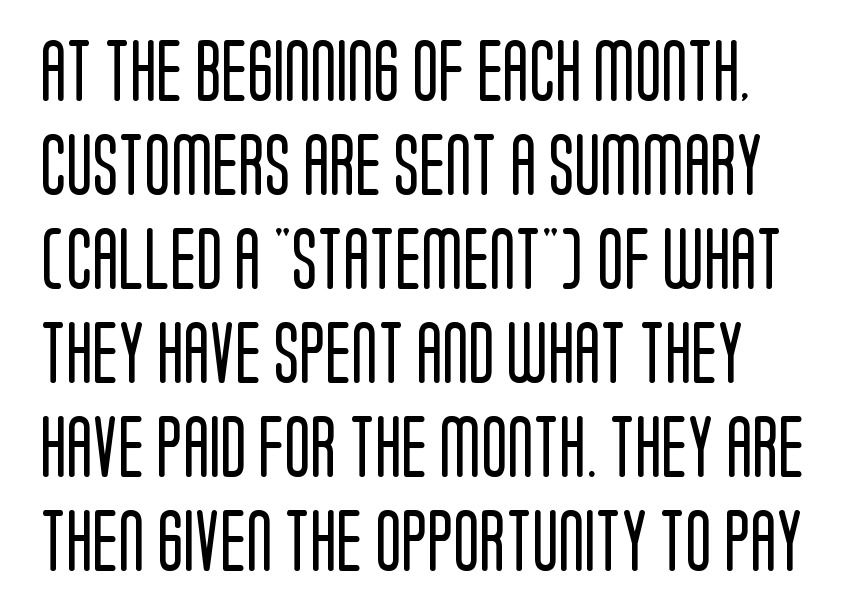
Students, note that the glyphs here touch the page at normal intervals. Vertical strokes here are truly vertical. The baseline area is clear. The vertical gap from one line to the next is medium. The rendering uses natural spacing where letterforms have individual widths. The cut favours lightness, reaching ordinary text weight at its darkest.
